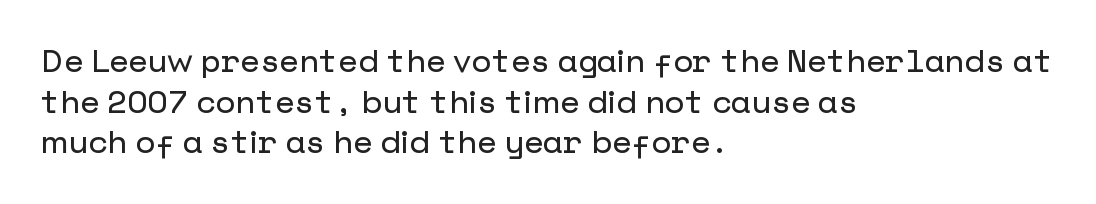
No italicization has been applied; the sample stays upright. Tracking value appears to be zero — textbook default spacing. The setting favours the left margin, as ordinary paragraphs usually do. What's the leading like? Ordinary, nothing unusual.
